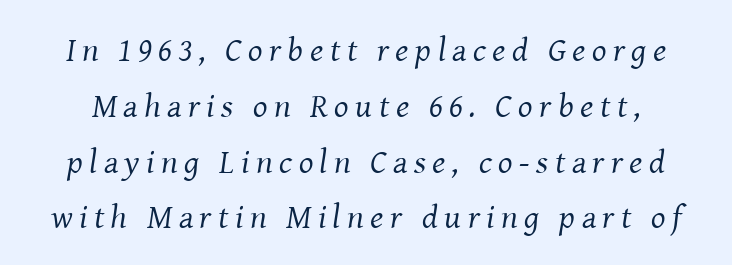
Q: Is the text bold? A: No.
Q: Is the text italic (slanted)? A: Yes, it leans right by about 8 degrees.
Q: Is the typeface a serif or a sans-serif typeface? A: Serif.
Q: Is the text underlined? A: No.
Q: Is the spacing between lines tight, normal or loose? A: Normal.
Q: Width (condensed, normal, or wide)? A: Normal.
Q: Stroke contrast? A: Medium.
Q: x-height? A: Medium.
Q: Monospaced? A: No.
